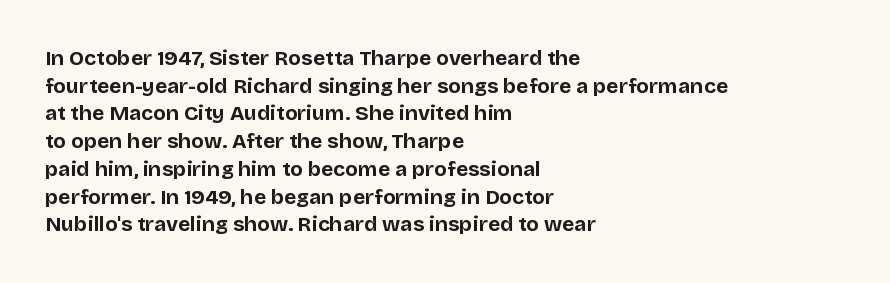
{"italic": "no", "bold": "yes", "underline": "no", "align": "left", "line_spacing": "normal", "line_spacing_ratio": 1.32, "letter_spacing": "normal", "letter_spacing_em": 0.0, "glyph_px": 21}
